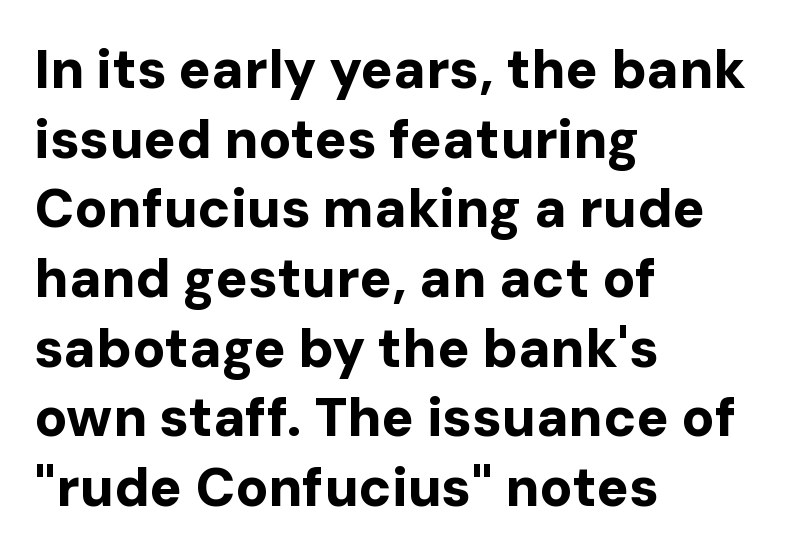
The image shows 54 px bold sans-serif type, upright; set left-aligned, normal line spacing (1.29x), normal letter spacing, not underlined; low stroke contrast and a medium x-height.
